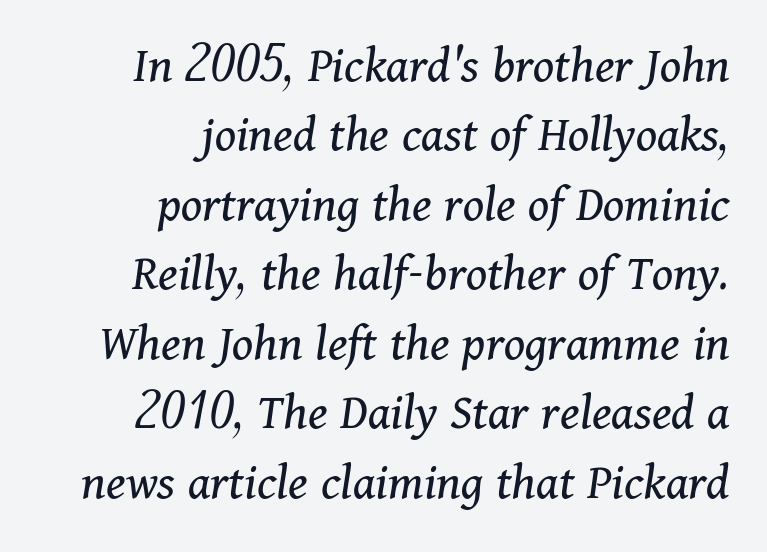
The lettering tilts uniformly, giving the passage an italic look. Quick note: underline off. Caption: face not bold, strokes unweighted. The letters advance in unequal steps, a hallmark of proportional type. Layout note: lines flush right. Tracking value appears to be zero — textbook default spacing.
